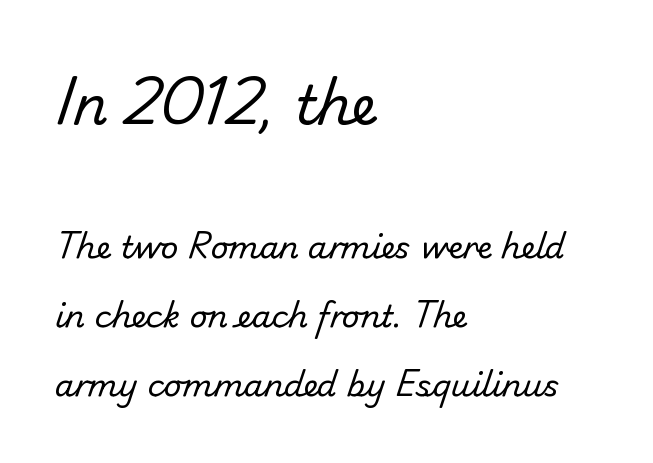
{"serif": "no", "bold": "no", "weight": "regular", "width": "normal", "stroke_contrast": "low", "x_height": "small", "monospaced": "no", "underline": "no", "align": "left", "line_spacing": "loose", "line_spacing_ratio": 2.22, "letter_spacing": "normal", "letter_spacing_em": 0.0, "larger_block": "first", "size_ratio": 1.74, "glyph_px": 54}
